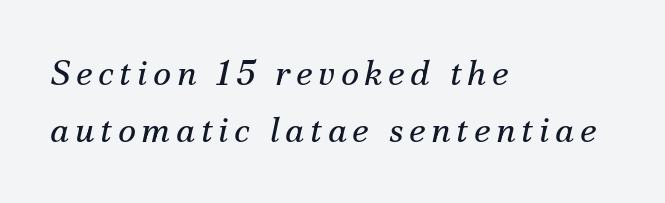
{"serif": "yes", "italic": "yes", "lean": "right", "slant_degrees": 12, "bold": "no", "weight": "regular", "width": "normal", "stroke_contrast": "medium", "x_height": "small", "monospaced": "no", "underline": "no", "align": "left", "line_spacing": "normal", "line_spacing_ratio": 1.62, "glyph_px": 35}
